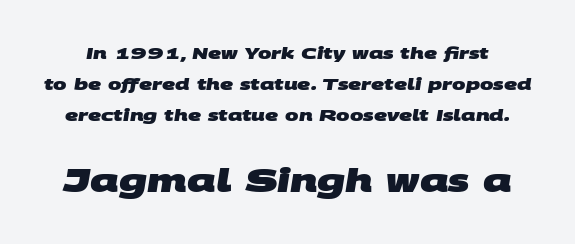
The image shows 32 px heavy, wide sans-serif type; set loose line spacing (1.93x), normal letter spacing, not underlined; the second (bottom) block is 2.0x larger; medium stroke contrast and a large x-height.
